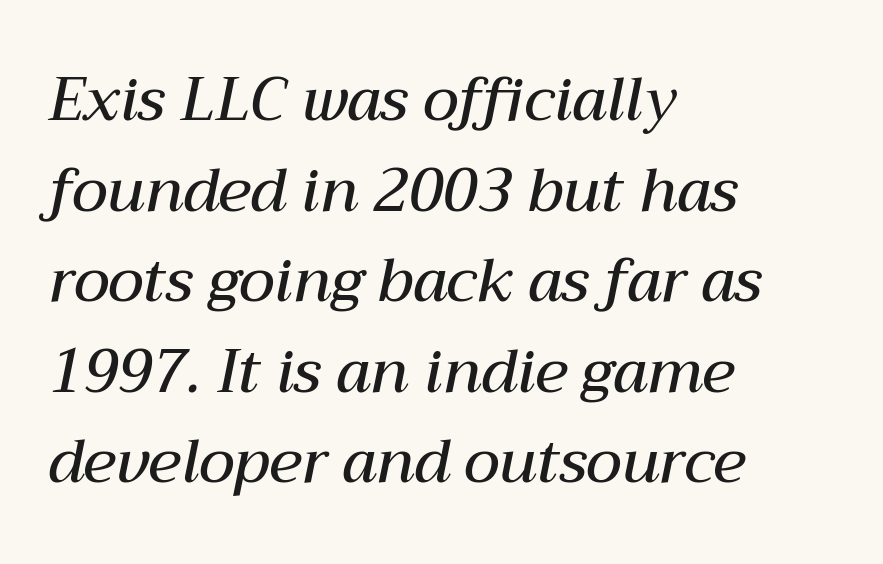
The image shows 60 px semibold type, italic (leaning right); set left-aligned, normal line spacing (1.51x), normal letter spacing, not underlined; medium stroke contrast and a medium x-height.
